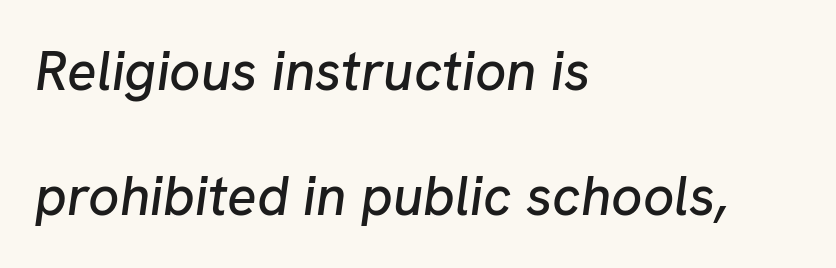
The image shows 55 px text type, italic (leaning right); set left-aligned, loose line spacing (2.28x), normal letter spacing, not underlined; low stroke contrast and a medium x-height.
